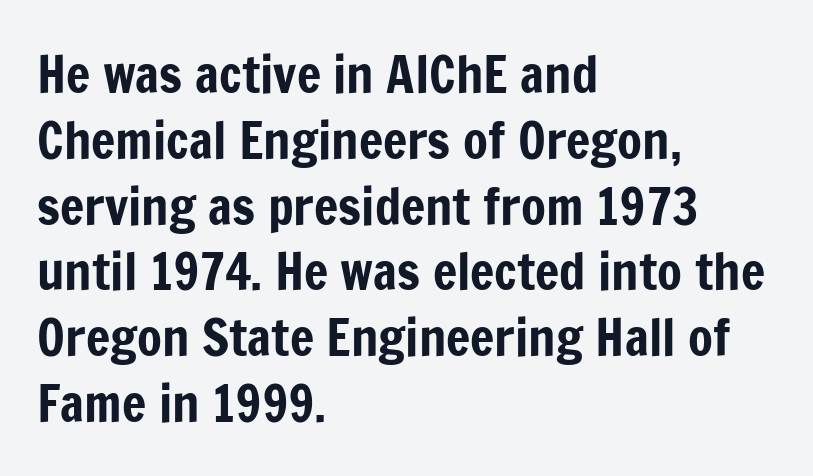
{"serif": "no", "italic": "no", "width": "condensed", "stroke_contrast": "low", "x_height": "medium", "monospaced": "no", "underline": "no", "align": "left", "line_spacing": "normal", "line_spacing_ratio": 1.29, "letter_spacing": "normal", "letter_spacing_em": 0.0, "glyph_px": 51}
